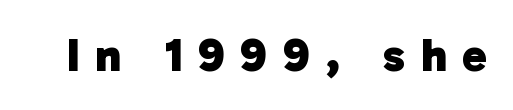
Notice how thick the strokes are: this is what a full bold looks like. The letters are spread apart with noticeably loose tracking. Descenders hang freely into open space. A sans-serif font was chosen for this passage. Each letter keeps its own natural width here, so spacing adapts to shape.
